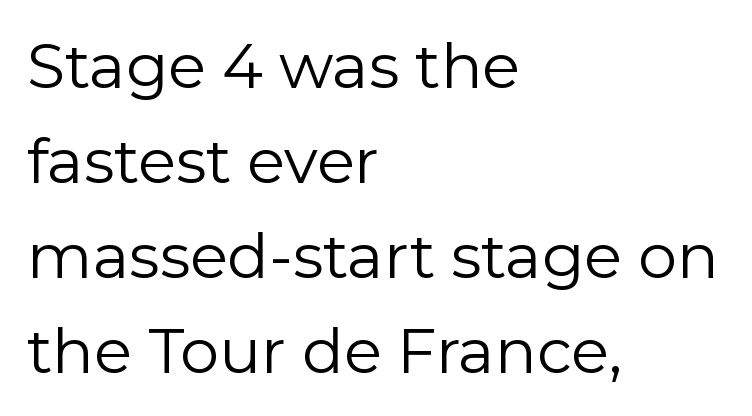
Here the designer chose a conventional face with non-uniform glyph widths. Descender tails drop into unmarked territory. Does the leading feel generous? No, just average. A roman cut, with each character standing at attention. Does the type have serifs? No, each stem ends abruptly.
